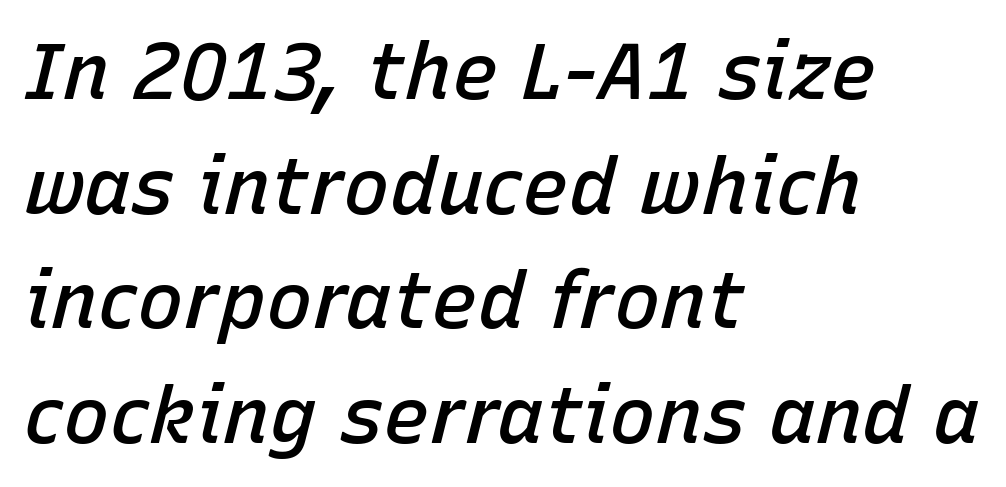
The image shows 78 px semibold type, italic (leaning right); set left-aligned, normal line spacing (1.47x), normal letter spacing, not underlined; low stroke contrast and a medium x-height.
